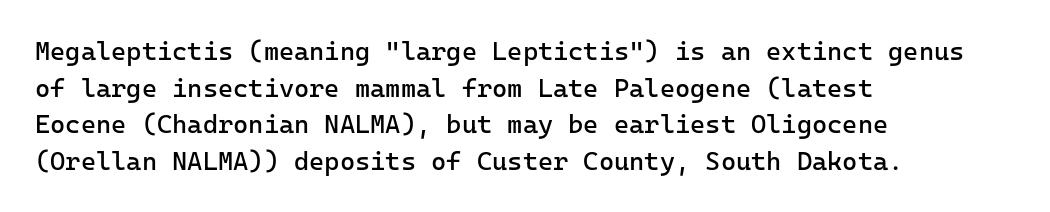
The image shows 26 px text type, upright; set left-aligned, normal line spacing (1.41x), normal letter spacing, not underlined.
